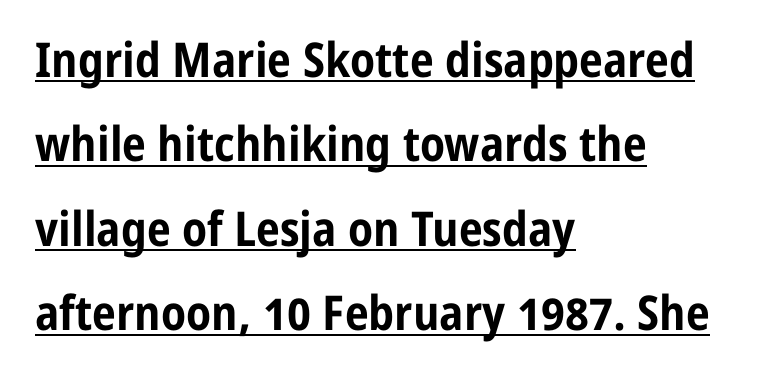
Q: Is the text bold? A: Yes.
Q: Is the text italic (slanted)? A: No, it is upright.
Q: Is the typeface a serif or a sans-serif typeface? A: Sans-serif.
Q: Is the text underlined? A: Yes.
Q: How is the paragraph aligned? A: Left-aligned.
Q: Is the spacing between letters normal or unusually wide? A: Normal.
Q: Width (condensed, normal, or wide)? A: Condensed.
Q: Stroke contrast? A: Low.
Q: x-height? A: Medium.
Q: Monospaced? A: No.
